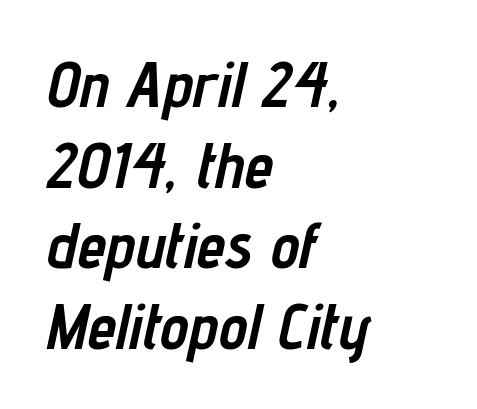
The image shows 65 px semibold, condensed type, italic (leaning right); set left-aligned, line spacing 1.24x, normal letter spacing, not underlined; low stroke contrast and a medium x-height.
